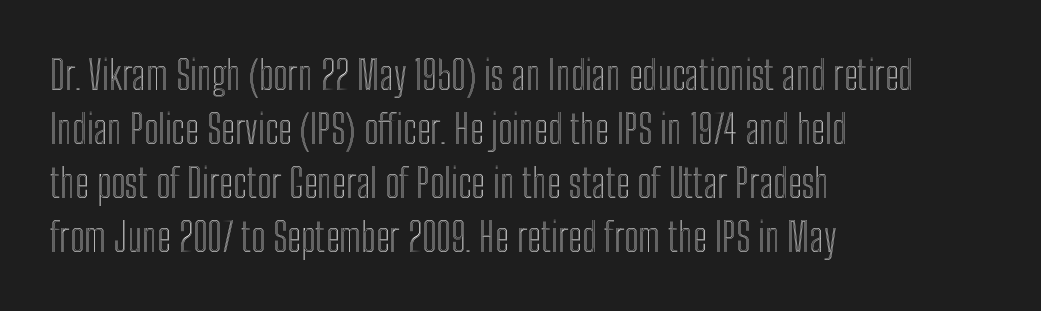
The image shows 40 px condensed type, upright; set left-aligned, normal line spacing (1.35x), normal letter spacing, not underlined; a medium x-height.
